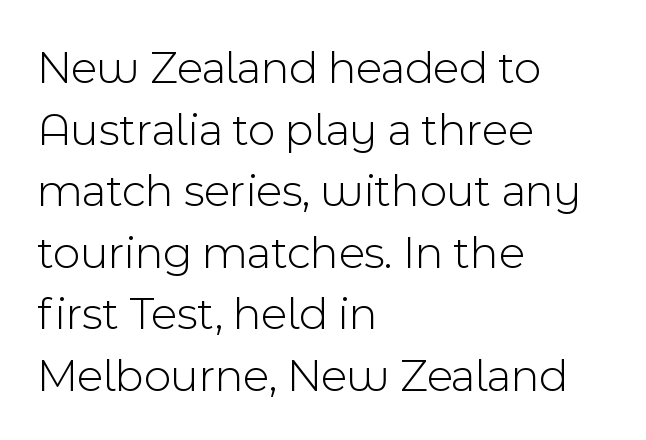
Q: Is the text bold? A: No.
Q: Is the text italic (slanted)? A: No, it is upright.
Q: Is the typeface a serif or a sans-serif typeface? A: Sans-serif.
Q: Is the text underlined? A: No.
Q: How is the paragraph aligned? A: Left-aligned.
Q: Is the spacing between letters normal or unusually wide? A: Normal.
Q: Is the spacing between lines tight, normal or loose? A: Normal.
Q: Width (condensed, normal, or wide)? A: Normal.
Q: x-height? A: Medium.
Q: Monospaced? A: No.
